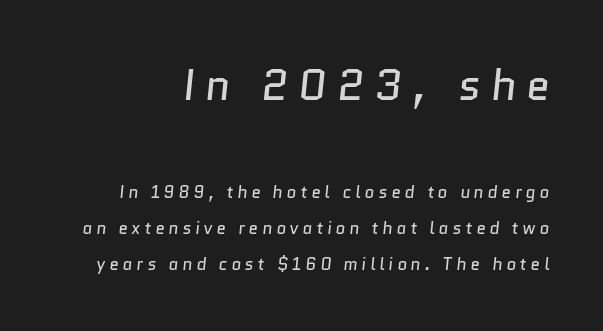
Q: Is the text bold? A: No.
Q: Is the typeface a serif or a sans-serif typeface? A: Sans-serif.
Q: Is the text underlined? A: No.
Q: Is the spacing between letters normal or unusually wide? A: Unusually wide.
Q: Is the spacing between lines tight, normal or loose? A: Loose.
Q: Which block of text is set in a larger size, the first (top) or the second (bottom)? A: The first (top) one.
Q: Width (condensed, normal, or wide)? A: Normal.
Q: Stroke contrast? A: Low.
Q: x-height? A: Medium.
Q: Monospaced? A: No.
